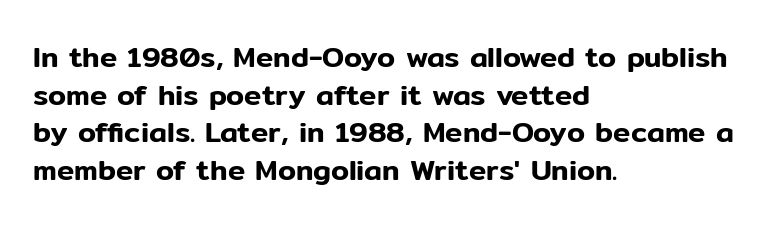
You could not count columns in this text — the font is proportionally spaced. The ragged edge is on the right, which tells us the setting is flush left. The typeface chosen for these lines omits serifs. Lines of text with bare space underneath.
